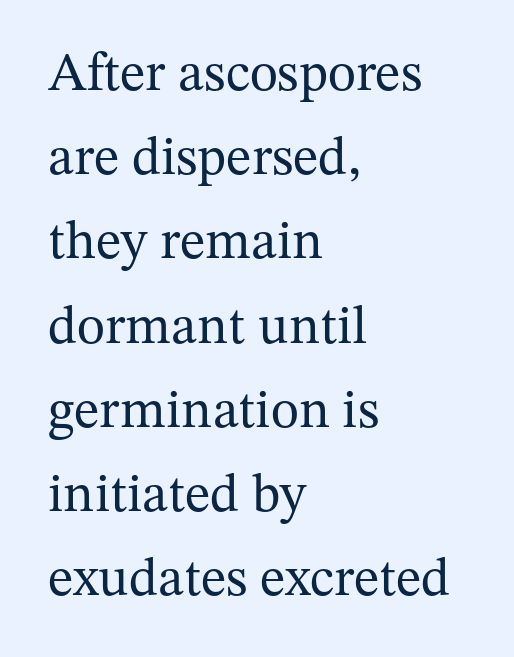
{"serif": "yes", "italic": "no", "bold": "no", "weight": "regular", "width": "normal", "stroke_contrast": "medium", "x_height": "medium", "monospaced": "no", "underline": "no", "align": "left", "line_spacing": "normal", "line_spacing_ratio": 1.56, "letter_spacing": "normal", "letter_spacing_em": 0.0, "glyph_px": 54}
